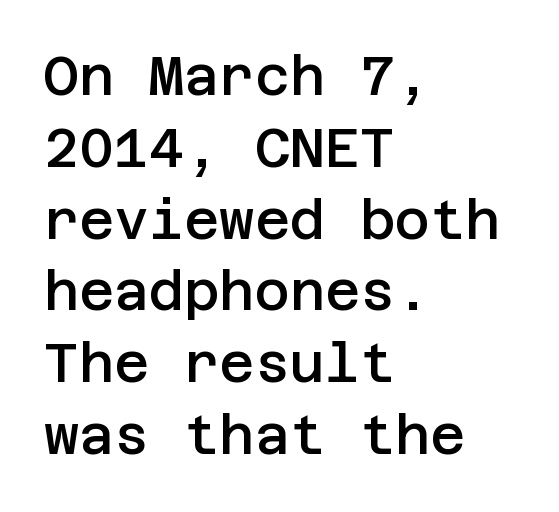
Q: Is the text bold? A: Semi-bold.
Q: Is the text italic (slanted)? A: No, it is upright.
Q: Is the typeface a serif or a sans-serif typeface? A: Sans-serif.
Q: Is the text underlined? A: No.
Q: How is the paragraph aligned? A: Left-aligned.
Q: Is the spacing between letters normal or unusually wide? A: Normal.
Q: Is the spacing between lines tight, normal or loose? A: Normal.
Q: Width (condensed, normal, or wide)? A: Normal.
Q: Stroke contrast? A: Low.
Q: x-height? A: Large.
